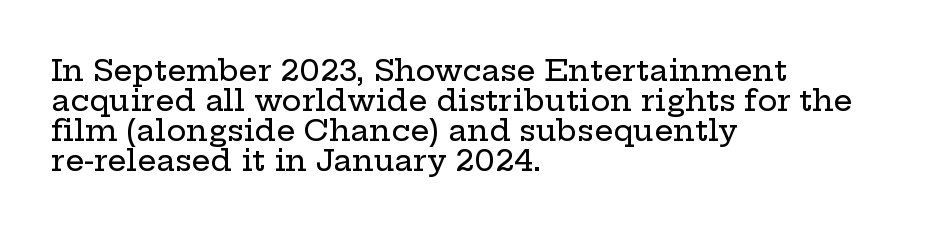
Q: Is the text italic (slanted)? A: No, it is upright.
Q: Is the typeface a serif or a sans-serif typeface? A: Serif.
Q: Is the text underlined? A: No.
Q: How is the paragraph aligned? A: Left-aligned.
Q: Is the spacing between letters normal or unusually wide? A: Normal.
Q: Is the spacing between lines tight, normal or loose? A: Tight.
Q: Width (condensed, normal, or wide)? A: Wide.
Q: Stroke contrast? A: Low.
Q: x-height? A: Medium.
Q: Monospaced? A: No.
